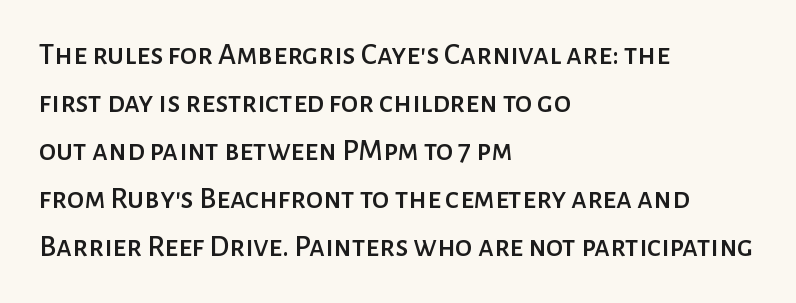
Q: Is the text italic (slanted)? A: No, it is upright.
Q: Is the typeface a serif or a sans-serif typeface? A: Sans-serif.
Q: Is the text underlined? A: No.
Q: How is the paragraph aligned? A: Left-aligned.
Q: Is the spacing between letters normal or unusually wide? A: Normal.
Q: Is the spacing between lines tight, normal or loose? A: Normal.
Q: Width (condensed, normal, or wide)? A: Normal.
Q: Stroke contrast? A: Low.
Q: x-height? A: Medium.
Q: Monospaced? A: No.
